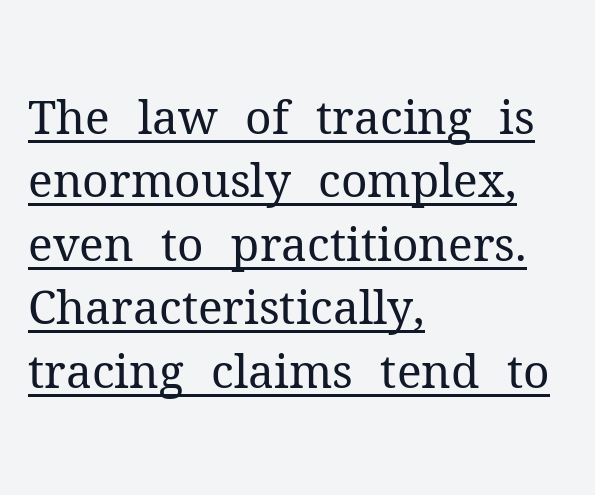
Q: Is the text bold? A: No.
Q: Is the text italic (slanted)? A: No, it is upright.
Q: Is the typeface a serif or a sans-serif typeface? A: Serif.
Q: Is the text underlined? A: Yes.
Q: How is the paragraph aligned? A: Left-aligned.
Q: Is the spacing between letters normal or unusually wide? A: Normal.
Q: Is the spacing between lines tight, normal or loose? A: Normal.
Q: Width (condensed, normal, or wide)? A: Normal.
Q: Stroke contrast? A: Medium.
Q: x-height? A: Medium.
Q: Monospaced? A: No.
